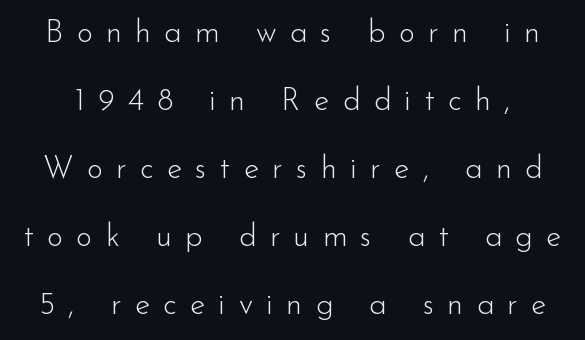
Q: Is the text bold? A: No.
Q: Is the text italic (slanted)? A: No, it is upright.
Q: Is the typeface a serif or a sans-serif typeface? A: Sans-serif.
Q: Is the text underlined? A: No.
Q: Is the spacing between letters normal or unusually wide? A: Unusually wide.
Q: Is the spacing between lines tight, normal or loose? A: Loose.
Q: Width (condensed, normal, or wide)? A: Normal.
Q: Stroke contrast? A: Low.
Q: x-height? A: Small.
Q: Monospaced? A: No.
